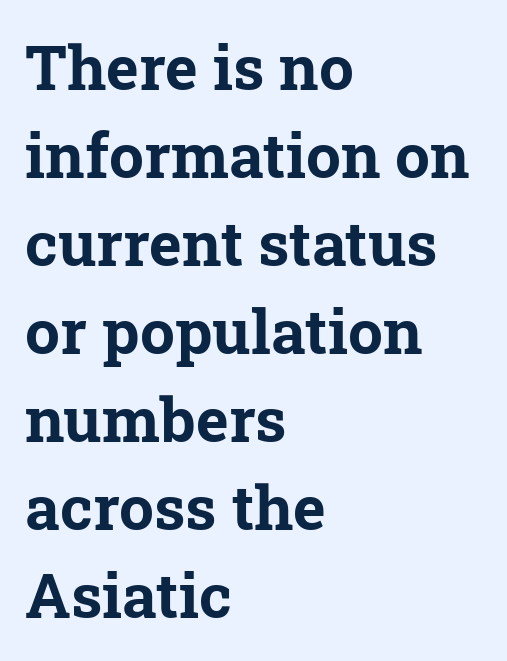
Short note: letters normally spaced. Strokes here are thick enough to call this a true bold. Visually the block forms a straight wall on the left and a jagged coastline on the right. The designer left line spacing at the default. Regarding serifs, this sample has them.
